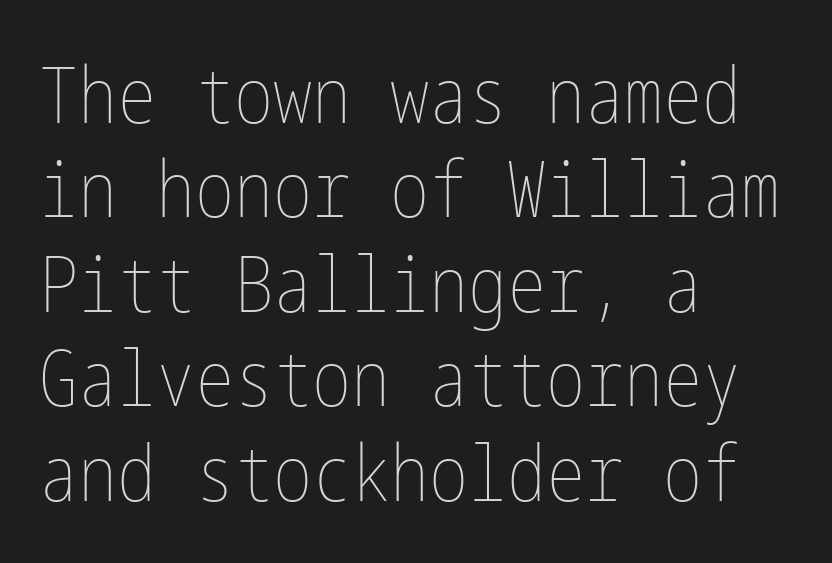
Q: Is the text bold? A: No.
Q: Is the text italic (slanted)? A: No, it is upright.
Q: Is the text underlined? A: No.
Q: How is the paragraph aligned? A: Left-aligned.
Q: Is the spacing between letters normal or unusually wide? A: Normal.
Q: Width (condensed, normal, or wide)? A: Condensed.
Q: Stroke contrast? A: Low.
Q: x-height? A: Medium.
